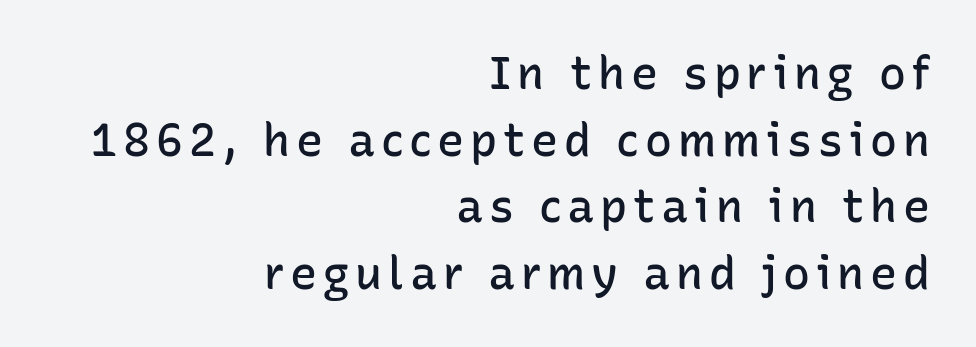
{"serif": "no", "italic": "no", "bold": "semi", "weight": "semibold", "width": "normal", "stroke_contrast": "low", "x_height": "medium", "monospaced": "no", "underline": "no", "align": "right", "line_spacing": "normal", "line_spacing_ratio": 1.48, "glyph_px": 45}
